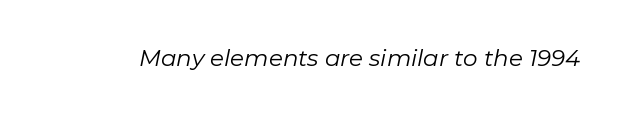
Q: Is the text bold? A: No.
Q: Is the text italic (slanted)? A: Yes, it leans right by about 11 degrees.
Q: Is the text underlined? A: No.
Q: Is the spacing between letters normal or unusually wide? A: Normal.
